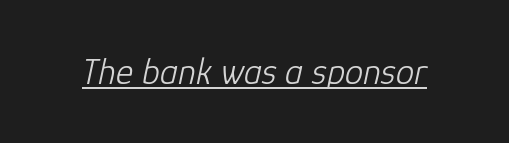
{"italic": "yes", "lean": "right", "slant_degrees": 12, "bold": "no", "weight": "light", "width": "normal", "stroke_contrast": "low", "x_height": "medium", "monospaced": "no", "underline": "yes", "letter_spacing": "normal", "letter_spacing_em": 0.0, "glyph_px": 37}
